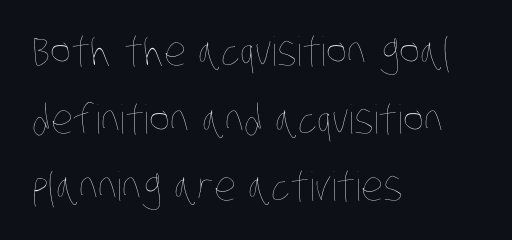
Q: Is the text bold? A: No.
Q: Is the text underlined? A: No.
Q: How is the paragraph aligned? A: Left-aligned.
Q: Is the spacing between letters normal or unusually wide? A: Normal.
Q: Is the spacing between lines tight, normal or loose? A: Normal.
Q: Width (condensed, normal, or wide)? A: Condensed.
Q: Stroke contrast? A: Low.
Q: x-height? A: Large.
Q: Monospaced? A: No.
